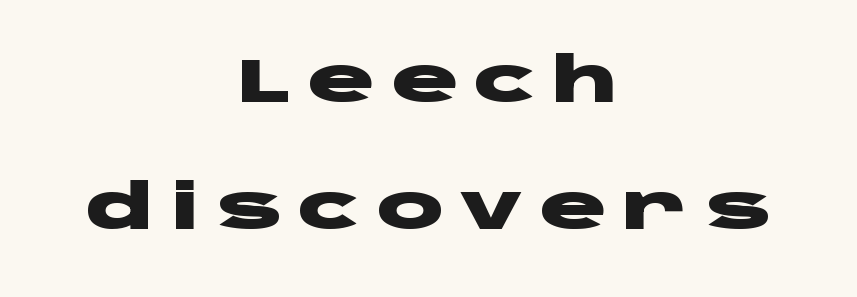
The image shows 63 px heavy, wide sans-serif type, upright; set centered, loose line spacing (2.02x), unusually wide letter spacing (+0.25 em), not underlined; low stroke contrast and a large x-height.
